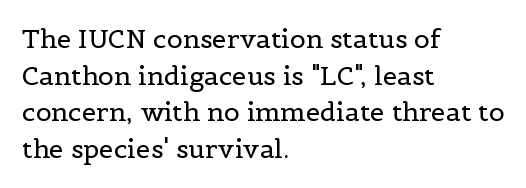
In CSS terms this would be text-align: left. The words here are not underlined. The font is comparable to plain body text, perhaps lighter. Every character sits straight up, as roman type does. The vertical gap from one line to the next is medium. Compared with typical body copy, the letter spacing here is the same.
